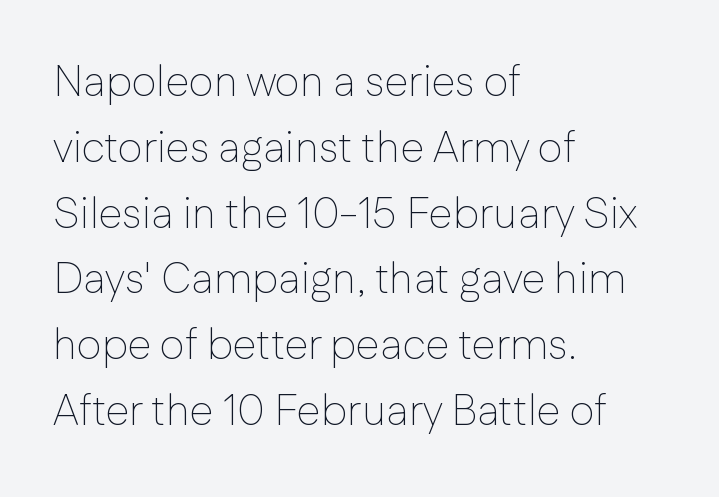
The image shows 43 px thin sans-serif type, upright; set left-aligned, normal line spacing (1.53x), normal letter spacing, not underlined; low stroke contrast and a medium x-height.
